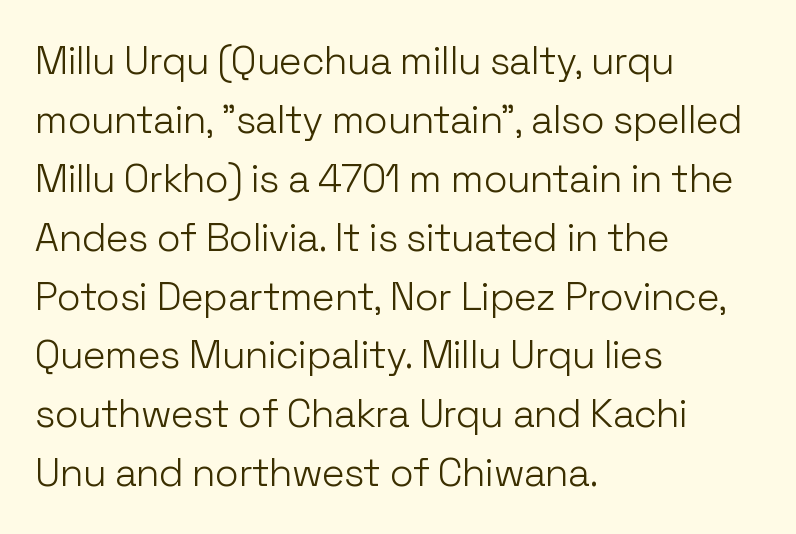
The image shows 39 px light sans-serif type, upright; set left-aligned, normal line spacing (1.51x), normal letter spacing, not underlined; low stroke contrast and a medium x-height.
